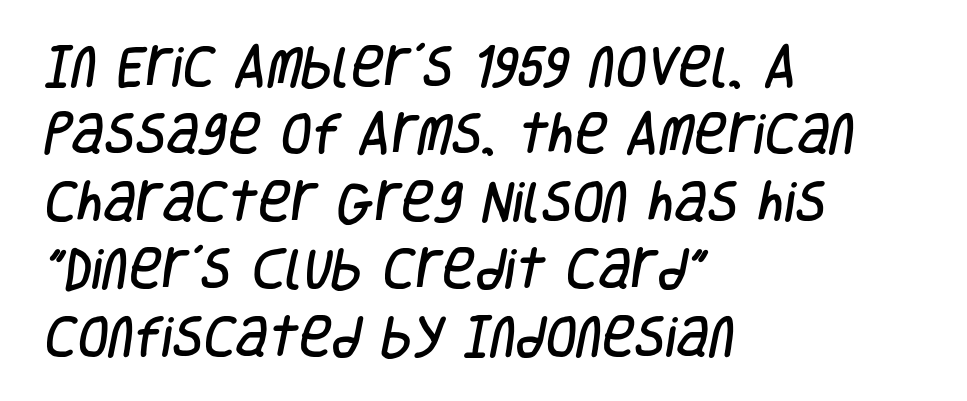
Looks like regular typesetting: each glyph gets only the width it needs. All the whitespace from short lines collects on the right. Summary of vertical rhythm: regular, with standard interline spacing. Note: no serifs on the glyphs.
